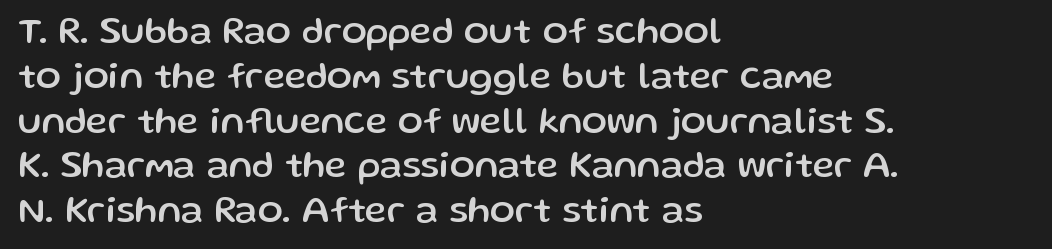
The image shows 37 px sans-serif type, upright; set left-aligned, line spacing 1.21x, normal letter spacing, not underlined; low stroke contrast and a medium x-height.
